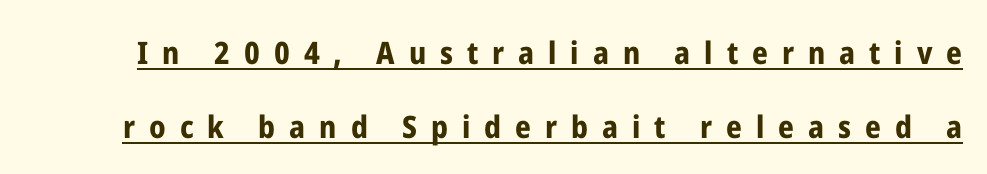
Q: Is the text bold? A: Yes.
Q: Is the text italic (slanted)? A: No, it is upright.
Q: Is the typeface a serif or a sans-serif typeface? A: Sans-serif.
Q: Is the text underlined? A: Yes.
Q: Is the spacing between letters normal or unusually wide? A: Unusually wide.
Q: Is the spacing between lines tight, normal or loose? A: Loose.
Q: Width (condensed, normal, or wide)? A: Condensed.
Q: Stroke contrast? A: Low.
Q: x-height? A: Medium.
Q: Monospaced? A: No.
